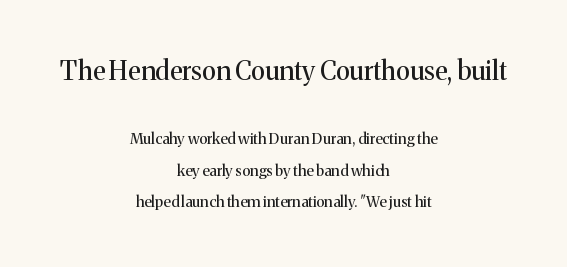
{"italic": "no", "bold": "no", "underline": "no", "align": "center", "line_spacing": "loose", "line_spacing_ratio": 2.1, "letter_spacing": "normal", "letter_spacing_em": 0.0, "larger_block": "first", "size_ratio": 1.73, "glyph_px": 26}
